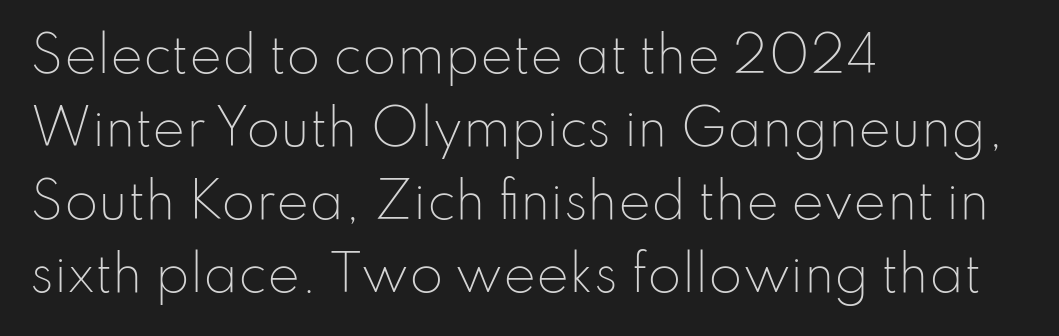
The image shows 49 px light sans-serif type, upright; set left-aligned, normal line spacing (1.49x), normal letter spacing, not underlined; low stroke contrast and a small x-height.
